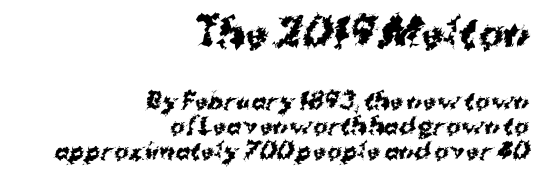
{"serif": "no", "bold": "yes", "weight": "bold", "width": "normal", "stroke_contrast": "medium", "x_height": "medium", "monospaced": "no", "underline": "no", "align": "right", "line_spacing": "tight", "line_spacing_ratio": 1.14, "letter_spacing": "normal", "letter_spacing_em": 0.0, "larger_block": "first", "size_ratio": 1.73, "glyph_px": 38}
